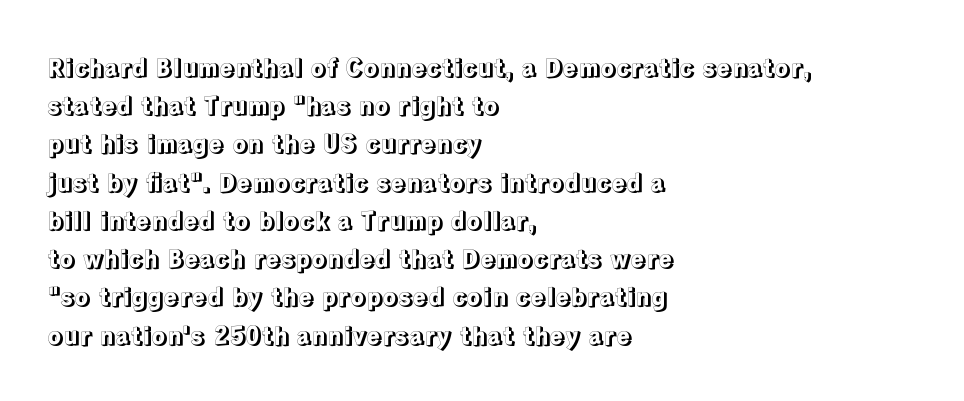
Q: Is the text italic (slanted)? A: No, it is upright.
Q: Is the text underlined? A: No.
Q: How is the paragraph aligned? A: Left-aligned.
Q: Is the spacing between letters normal or unusually wide? A: Normal.
Q: Is the spacing between lines tight, normal or loose? A: Normal.
